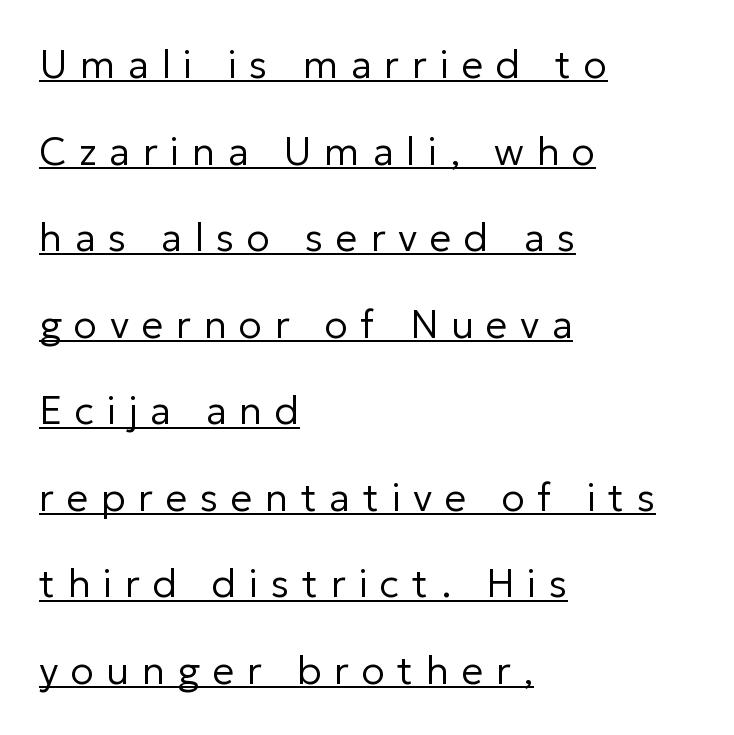
The image shows 39 px regular-weight sans-serif type, upright; set left-aligned, loose line spacing (2.22x), unusually wide letter spacing (+0.32 em), underlined; low stroke contrast and a medium x-height.
